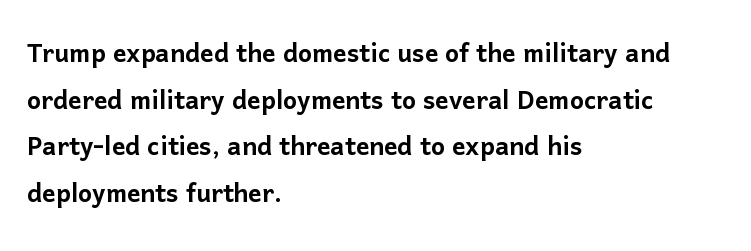
{"serif": "no", "italic": "no", "width": "normal", "stroke_contrast": "low", "x_height": "medium", "monospaced": "no", "underline": "no", "align": "left", "line_spacing": "normal", "line_spacing_ratio": 1.41, "letter_spacing": "normal", "letter_spacing_em": 0.0, "glyph_px": 33}
